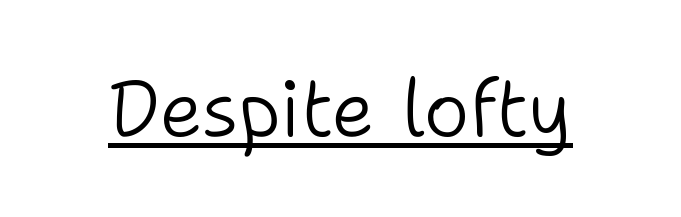
{"serif": "no", "italic": "no", "bold": "no", "weight": "light", "width": "normal", "stroke_contrast": "low", "x_height": "medium", "monospaced": "no", "underline": "yes", "letter_spacing": "normal", "letter_spacing_em": 0.0, "glyph_px": 79}
